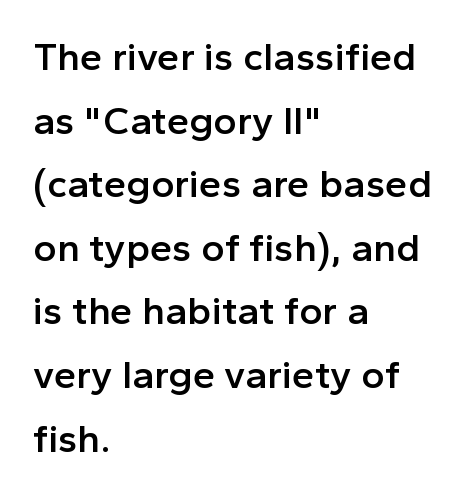
{"serif": "no", "italic": "no", "bold": "semi", "weight": "semibold", "width": "normal", "x_height": "medium", "monospaced": "no", "underline": "no", "align": "left", "line_spacing": "normal", "line_spacing_ratio": 1.59, "letter_spacing": "normal", "letter_spacing_em": 0.0, "glyph_px": 40}
